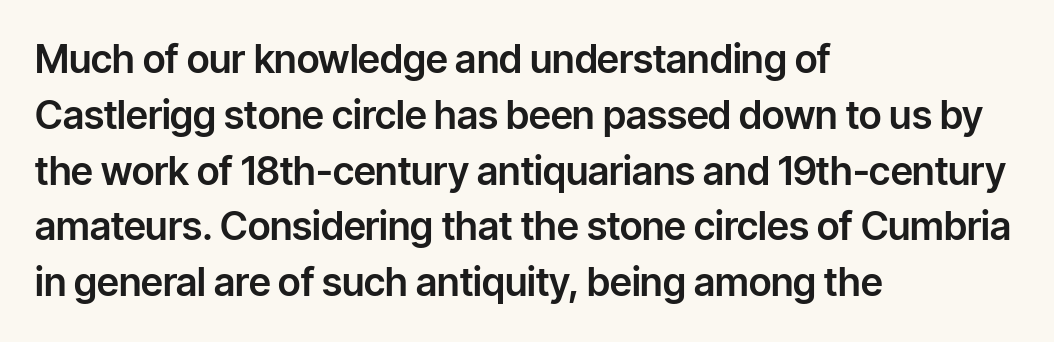
Q: Is the text italic (slanted)? A: No, it is upright.
Q: Is the typeface a serif or a sans-serif typeface? A: Sans-serif.
Q: Is the text underlined? A: No.
Q: How is the paragraph aligned? A: Left-aligned.
Q: Is the spacing between letters normal or unusually wide? A: Normal.
Q: Is the spacing between lines tight, normal or loose? A: Normal.
Q: Width (condensed, normal, or wide)? A: Normal.
Q: Stroke contrast? A: Low.
Q: x-height? A: Medium.
Q: Monospaced? A: No.
